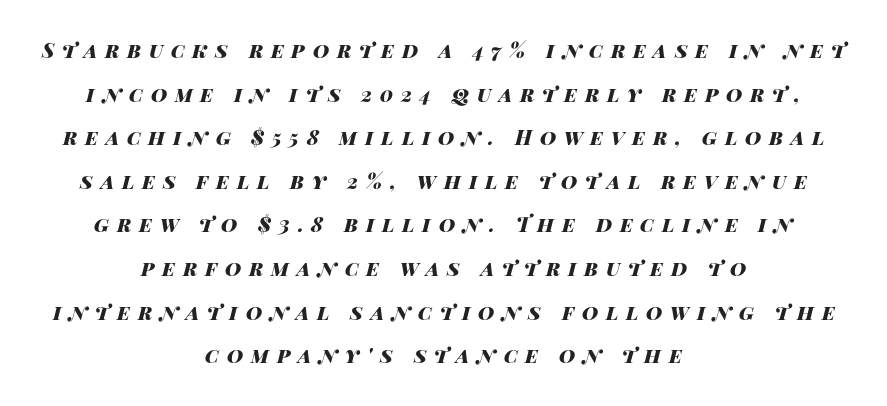
Q: Is the text bold? A: Yes.
Q: Is the text italic (slanted)? A: Yes, it leans right by about 14 degrees.
Q: Is the text underlined? A: No.
Q: How is the paragraph aligned? A: Centered.
Q: Is the spacing between letters normal or unusually wide? A: Unusually wide.
Q: Is the spacing between lines tight, normal or loose? A: Loose.
